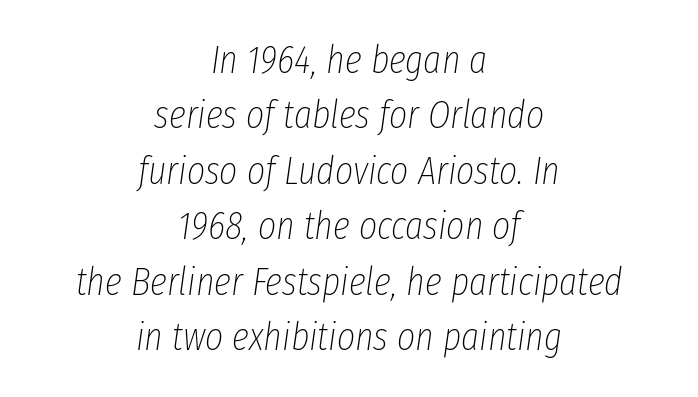
The image shows 39 px thin, condensed type, italic (leaning right); set centered, normal line spacing (1.42x), normal letter spacing, not underlined; low stroke contrast and a medium x-height.
